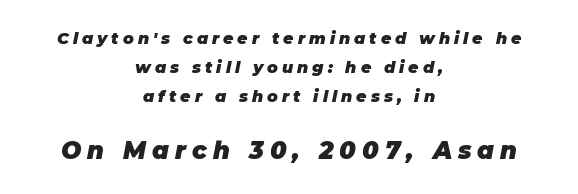
The image shows 24 px bold type, italic (leaning right); set centered, line spacing 1.82x, unusually wide letter spacing (+0.25 em), not underlined; the second (bottom) block is 1.5x larger.
